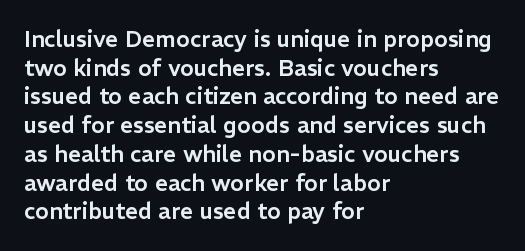
{"italic": "no", "underline": "no", "align": "left", "line_spacing": "normal", "line_spacing_ratio": 1.25, "letter_spacing": "normal", "letter_spacing_em": 0.0, "glyph_px": 23}
